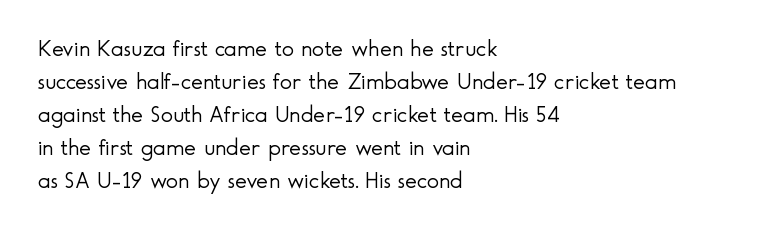
The image shows 23 px text type, upright; set left-aligned, normal line spacing (1.44x), normal letter spacing, not underlined.
